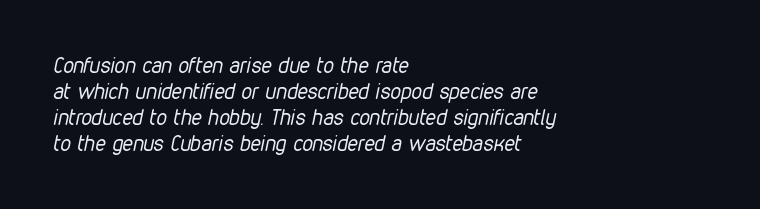
Q: Is the text bold? A: No.
Q: Is the text italic (slanted)? A: Yes, it leans right by about 12 degrees.
Q: Is the text underlined? A: No.
Q: How is the paragraph aligned? A: Left-aligned.
Q: Is the spacing between letters normal or unusually wide? A: Normal.
